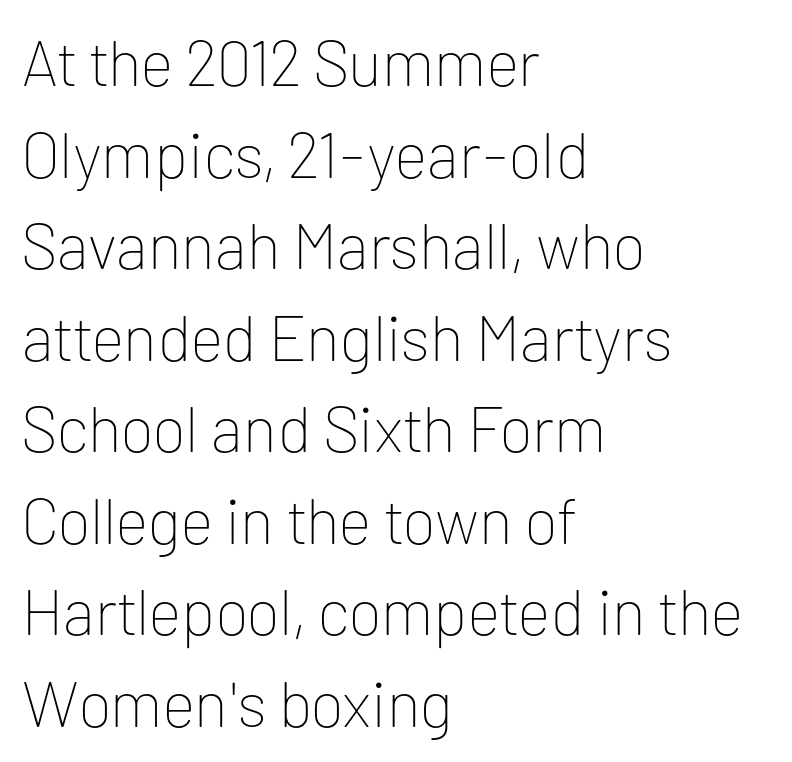
Here the designer chose a conventional face with non-uniform glyph widths. The rows are spaced the way most documents space them. The weight would be labelled regular, book, light, or lighter still. Which margin do the lines hug? The left one — the right edge is uneven. This is roman type, the default non-slanted kind.
